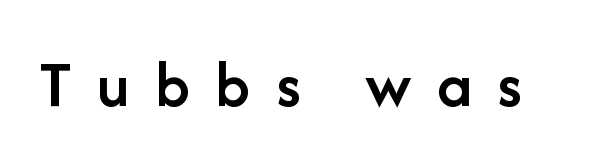
The image shows 67 px semibold sans-serif type, upright; set unusually wide letter spacing (+0.38 em), not underlined; low stroke contrast and a medium x-height.
